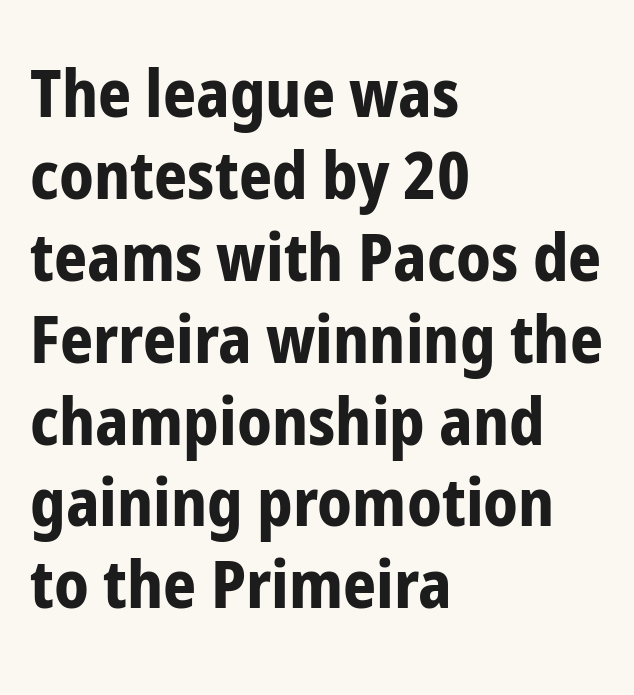
Q: Is the text bold? A: Yes.
Q: Is the text italic (slanted)? A: No, it is upright.
Q: Is the typeface a serif or a sans-serif typeface? A: Sans-serif.
Q: Is the text underlined? A: No.
Q: How is the paragraph aligned? A: Left-aligned.
Q: Is the spacing between letters normal or unusually wide? A: Normal.
Q: Is the spacing between lines tight, normal or loose? A: Normal.
Q: Width (condensed, normal, or wide)? A: Condensed.
Q: Stroke contrast? A: Low.
Q: x-height? A: Medium.
Q: Monospaced? A: No.
